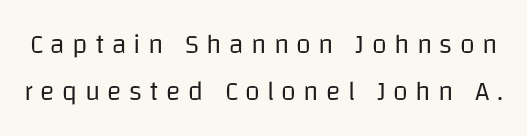
{"italic": "no", "bold": "no", "underline": "no", "line_spacing_ratio": 1.74, "letter_spacing": "wide", "letter_spacing_em": 0.27, "glyph_px": 27}
